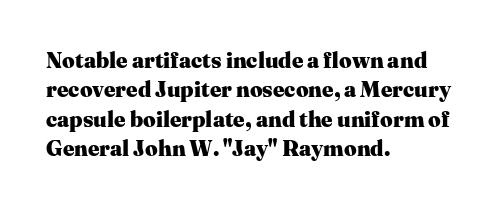
Every character sits straight up, as roman type does. Visually the block forms a straight wall on the left and a jagged coastline on the right. I'd describe the lettering as bold — thick and assertive. Unmarked baselines from the first word to the last.
